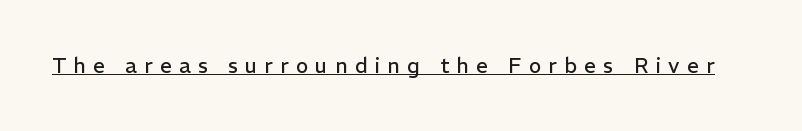
Q: Is the text bold? A: No.
Q: Is the text italic (slanted)? A: No, it is upright.
Q: Is the text underlined? A: Yes.
Q: Is the spacing between letters normal or unusually wide? A: Unusually wide.
